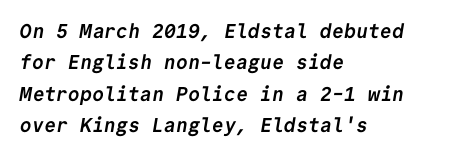
{"bold": "yes", "underline": "no", "align": "left", "line_spacing": "normal", "line_spacing_ratio": 1.57, "letter_spacing": "normal", "letter_spacing_em": 0.0, "glyph_px": 20}
